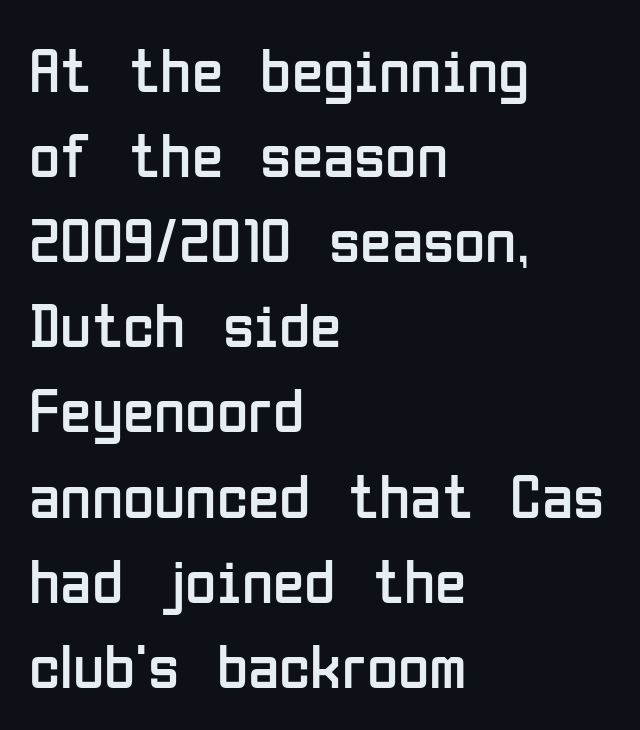
The type sits square on the baseline with zero lean. The rag falls on the right side of this text block. Vertical stems look standard width or narrower in stroke. Classification — sans serif.
